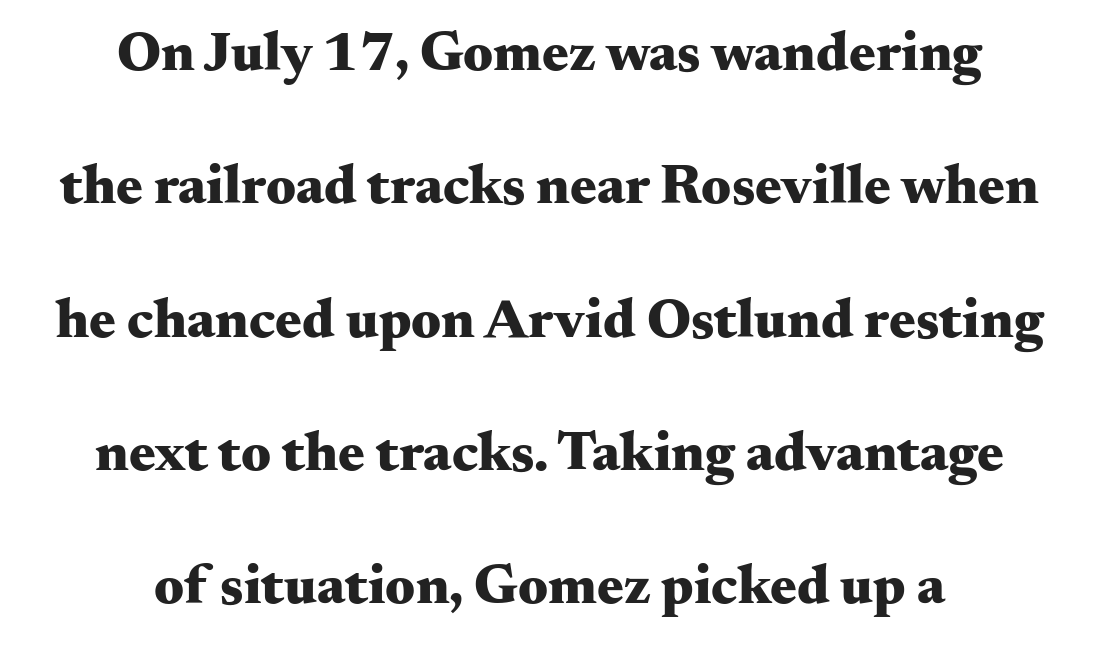
Q: Is the text bold? A: Yes.
Q: Is the text italic (slanted)? A: No, it is upright.
Q: Is the typeface a serif or a sans-serif typeface? A: Serif.
Q: Is the text underlined? A: No.
Q: How is the paragraph aligned? A: Centered.
Q: Is the spacing between letters normal or unusually wide? A: Normal.
Q: Is the spacing between lines tight, normal or loose? A: Loose.
Q: Width (condensed, normal, or wide)? A: Wide.
Q: Stroke contrast? A: Medium.
Q: x-height? A: Small.
Q: Monospaced? A: No.
